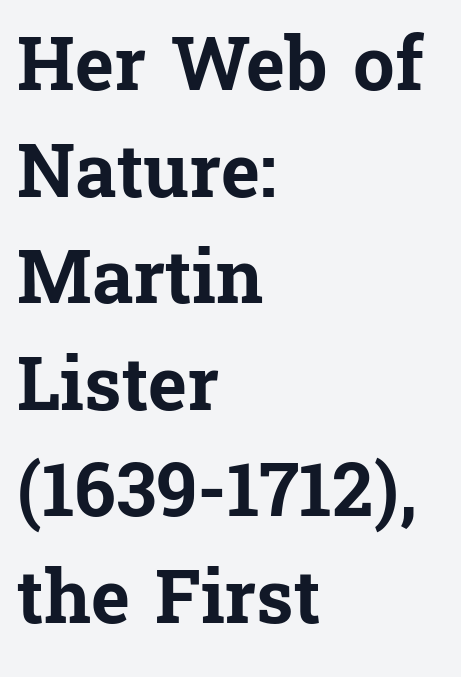
Q: Is the text bold? A: Yes.
Q: Is the text italic (slanted)? A: No, it is upright.
Q: Is the typeface a serif or a sans-serif typeface? A: Serif.
Q: Is the text underlined? A: No.
Q: How is the paragraph aligned? A: Left-aligned.
Q: Is the spacing between letters normal or unusually wide? A: Normal.
Q: Is the spacing between lines tight, normal or loose? A: Normal.
Q: Width (condensed, normal, or wide)? A: Normal.
Q: Stroke contrast? A: Low.
Q: x-height? A: Medium.
Q: Monospaced? A: No.
